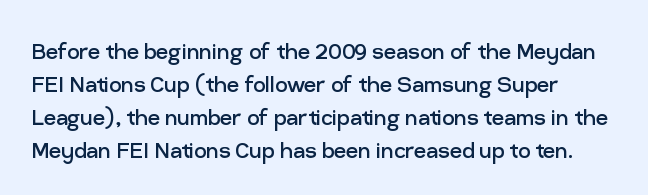
Q: Is the text bold? A: No.
Q: Is the text italic (slanted)? A: No, it is upright.
Q: Is the text underlined? A: No.
Q: Is the spacing between letters normal or unusually wide? A: Normal.
